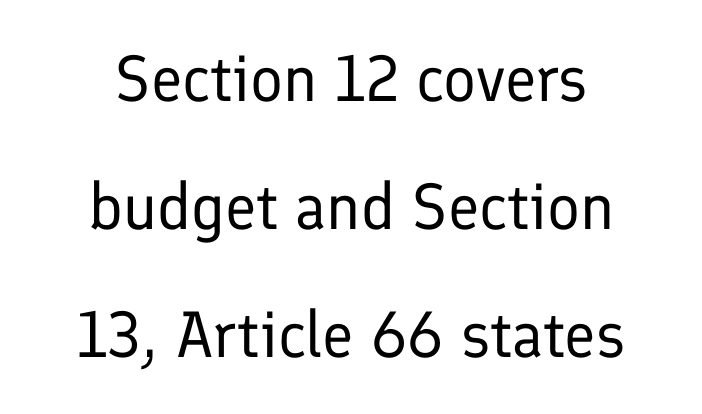
{"serif": "no", "italic": "no", "bold": "no", "weight": "regular", "width": "normal", "stroke_contrast": "low", "x_height": "medium", "monospaced": "no", "underline": "no", "align": "center", "line_spacing": "loose", "line_spacing_ratio": 1.97, "letter_spacing": "normal", "letter_spacing_em": 0.0, "glyph_px": 65}
